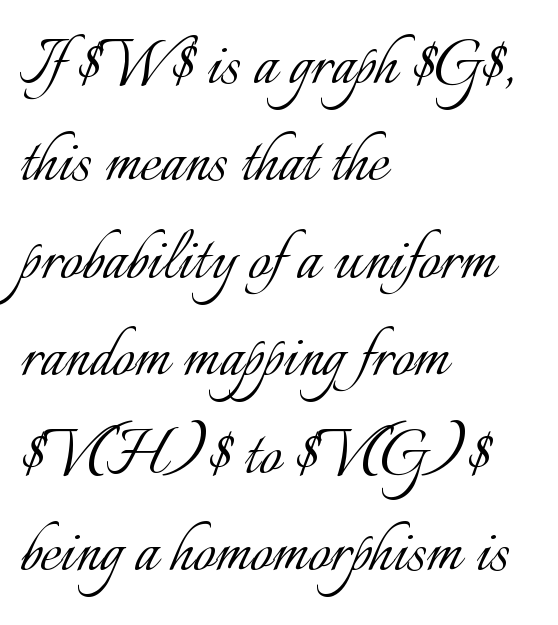
The image shows 78 px light type; set left-aligned, normal line spacing (1.25x), normal letter spacing, not underlined; low stroke contrast and a small x-height.
